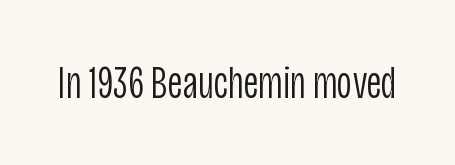
Q: Is the text bold? A: No.
Q: Is the text italic (slanted)? A: No, it is upright.
Q: Is the typeface a serif or a sans-serif typeface? A: Sans-serif.
Q: Is the text underlined? A: No.
Q: Is the spacing between letters normal or unusually wide? A: Normal.
Q: Width (condensed, normal, or wide)? A: Condensed.
Q: Stroke contrast? A: Low.
Q: x-height? A: Large.
Q: Monospaced? A: No.
